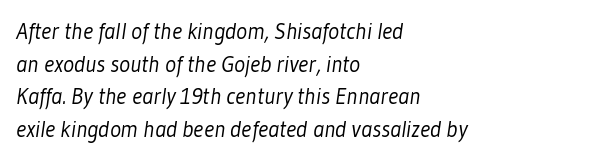
{"bold": "no", "underline": "no", "align": "left", "line_spacing": "normal", "line_spacing_ratio": 1.42, "letter_spacing": "normal", "letter_spacing_em": 0.0, "glyph_px": 23}
